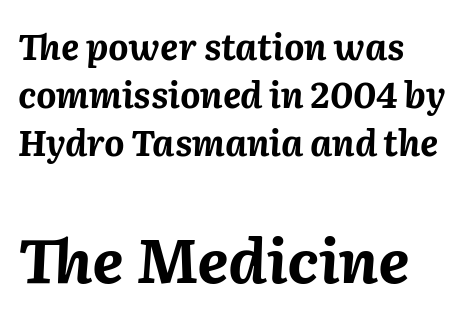
Q: Is the text bold? A: Yes.
Q: Is the text italic (slanted)? A: Yes, it leans right by about 2 degrees.
Q: Is the text underlined? A: No.
Q: How is the paragraph aligned? A: Left-aligned.
Q: Is the spacing between letters normal or unusually wide? A: Normal.
Q: Is the spacing between lines tight, normal or loose? A: Normal.
Q: Which block of text is set in a larger size, the first (top) or the second (bottom)? A: The second (bottom) one.
Q: Width (condensed, normal, or wide)? A: Normal.
Q: Stroke contrast? A: Medium.
Q: x-height? A: Medium.
Q: Monospaced? A: No.
